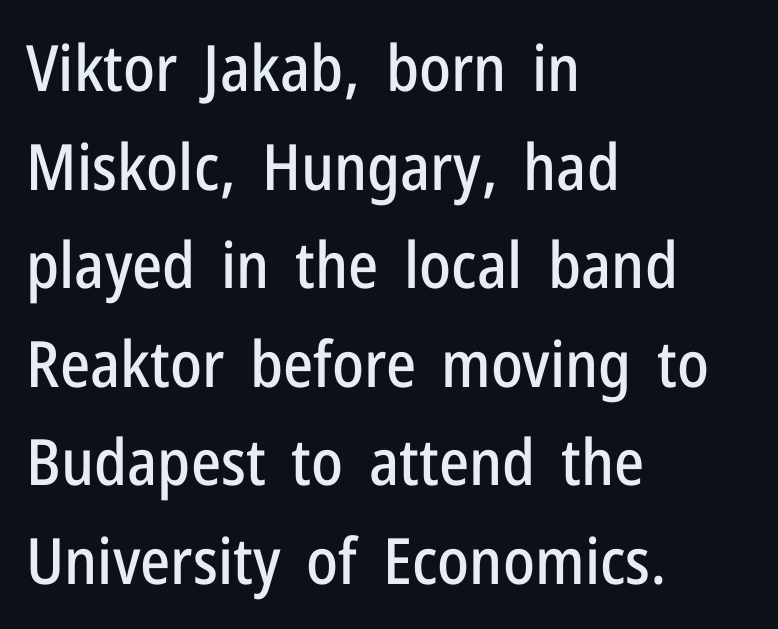
{"serif": "no", "italic": "no", "width": "condensed", "stroke_contrast": "low", "x_height": "medium", "monospaced": "no", "underline": "no", "align": "left", "line_spacing": "normal", "line_spacing_ratio": 1.54, "letter_spacing": "normal", "letter_spacing_em": 0.0, "glyph_px": 64}
